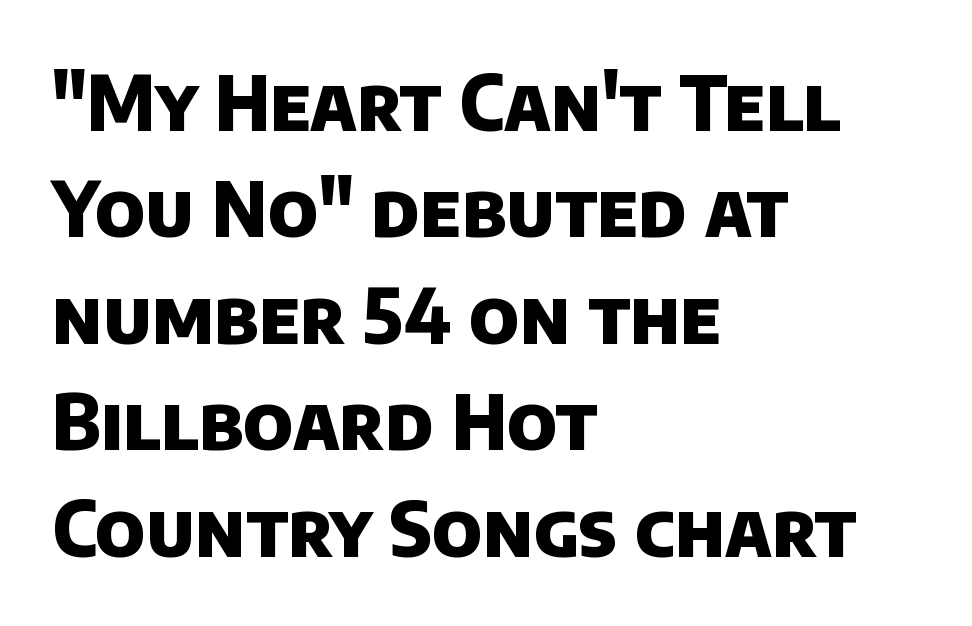
The image shows 76 px heavy sans-serif type; set left-aligned, normal line spacing (1.4x), normal letter spacing, not underlined; low stroke contrast and a large x-height.
